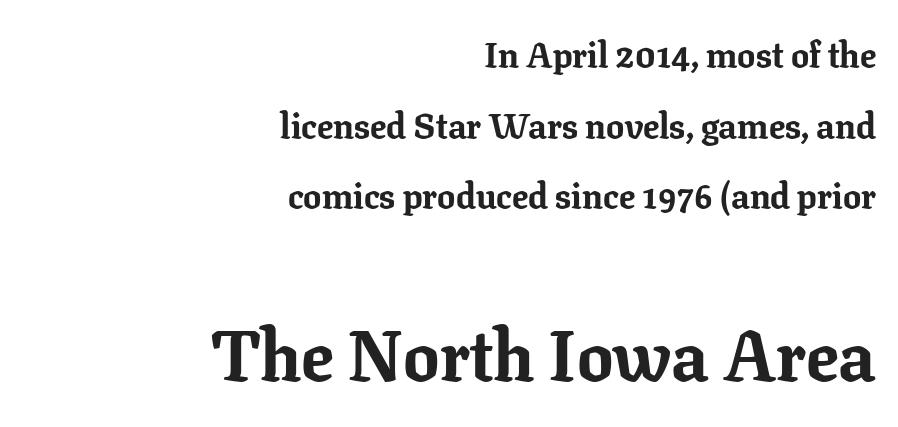
Q: Is the text bold? A: Yes.
Q: Is the text italic (slanted)? A: No, it is upright.
Q: Is the typeface a serif or a sans-serif typeface? A: Serif.
Q: Is the text underlined? A: No.
Q: How is the paragraph aligned? A: Right-aligned.
Q: Is the spacing between letters normal or unusually wide? A: Normal.
Q: Is the spacing between lines tight, normal or loose? A: Loose.
Q: Which block of text is set in a larger size, the first (top) or the second (bottom)? A: The second (bottom) one.
Q: Width (condensed, normal, or wide)? A: Normal.
Q: Stroke contrast? A: Low.
Q: x-height? A: Medium.
Q: Monospaced? A: No.
